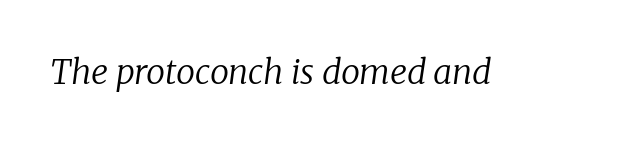
{"serif": "yes", "italic": "yes", "lean": "right", "slant_degrees": 8, "bold": "no", "weight": "regular", "width": "normal", "stroke_contrast": "low", "x_height": "medium", "monospaced": "no", "underline": "no", "letter_spacing": "normal", "letter_spacing_em": 0.0, "glyph_px": 34}
